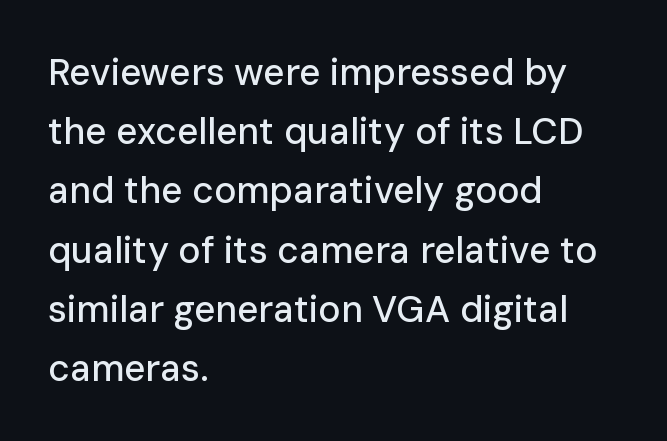
This sample uses plain, unmodified letter spacing. The passage is arranged the way most books set body copy — flush left. This sample keeps an unexceptional amount of space between lines. These lines are rendered in a variable-pitch font. Every character sits straight up, as roman type does. Is this a sans? Yes — the strokes have no serifs.
